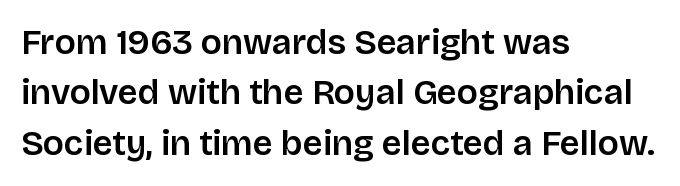
Vertical spacing — default. Only glyphs here, with clear space below each row. I'd describe the lettering as semibold — firm but not a full bold. Students, note that the glyphs here touch the page at normal intervals. The rag falls on the right side of this text block. You could not count columns in this text — the font is proportionally spaced.
